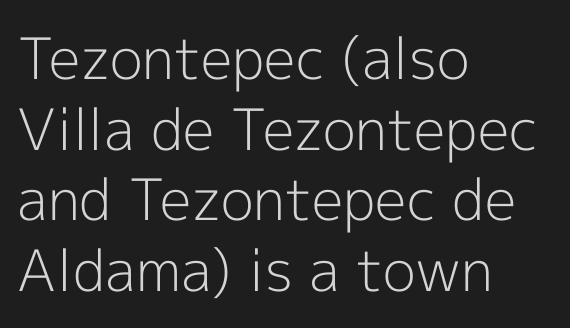
Each letter's strokes conclude bluntly, with no projecting serifs. Rule under the text: the space is simply empty. Each line starts at the same left margin while the right side varies. Each stroke keeps to a modest, everyday thickness or less. Each letter keeps its own natural width here, so spacing adapts to shape. Tracking value appears to be zero — textbook default spacing.
